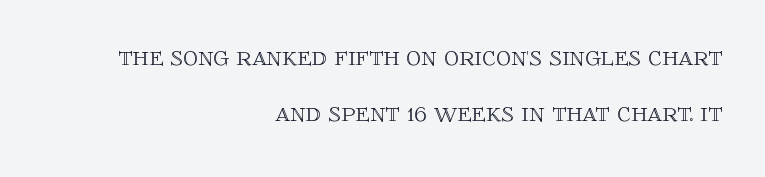
Q: Is the text italic (slanted)? A: No, it is upright.
Q: Is the text underlined? A: No.
Q: How is the paragraph aligned? A: Right-aligned.
Q: Is the spacing between letters normal or unusually wide? A: Normal.
Q: Is the spacing between lines tight, normal or loose? A: Loose.
Q: Width (condensed, normal, or wide)? A: Normal.
Q: x-height? A: Large.
Q: Monospaced? A: No.
